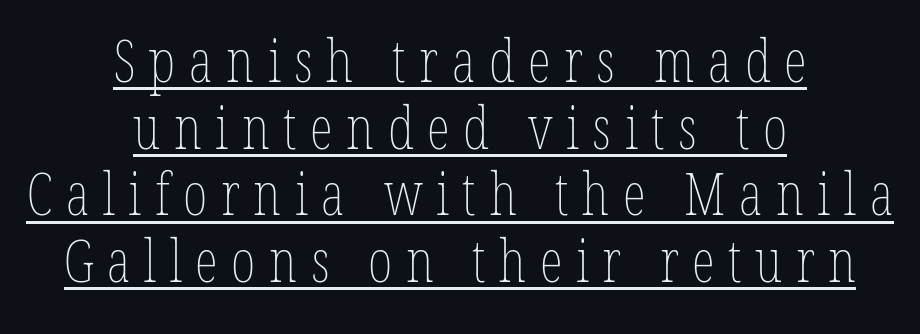
The image shows 59 px thin, condensed type, upright; set centered, tight line spacing (1.13x), unusually wide letter spacing (+0.23 em), underlined; low stroke contrast and a medium x-height.
